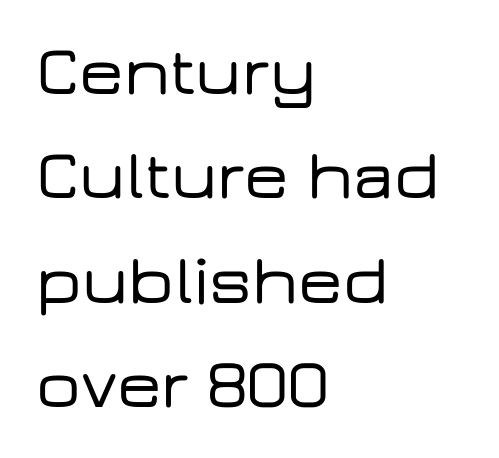
The image shows 70 px wide sans-serif type, upright; set left-aligned, normal line spacing (1.49x), normal letter spacing, not underlined; low stroke contrast and a medium x-height.
